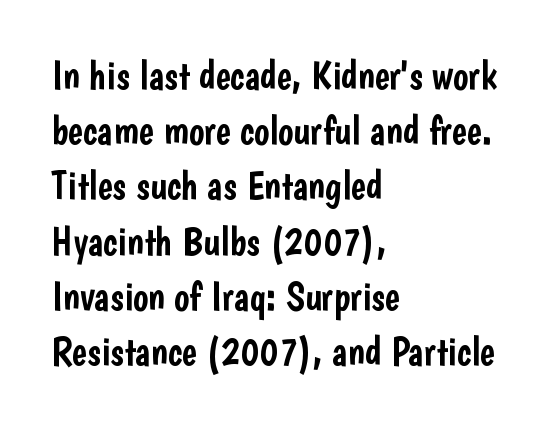
Q: Is the text italic (slanted)? A: No, it is upright.
Q: Is the typeface a serif or a sans-serif typeface? A: Sans-serif.
Q: Is the text underlined? A: No.
Q: How is the paragraph aligned? A: Left-aligned.
Q: Is the spacing between letters normal or unusually wide? A: Normal.
Q: Is the spacing between lines tight, normal or loose? A: Normal.
Q: Width (condensed, normal, or wide)? A: Condensed.
Q: Stroke contrast? A: Low.
Q: x-height? A: Medium.
Q: Monospaced? A: No.
